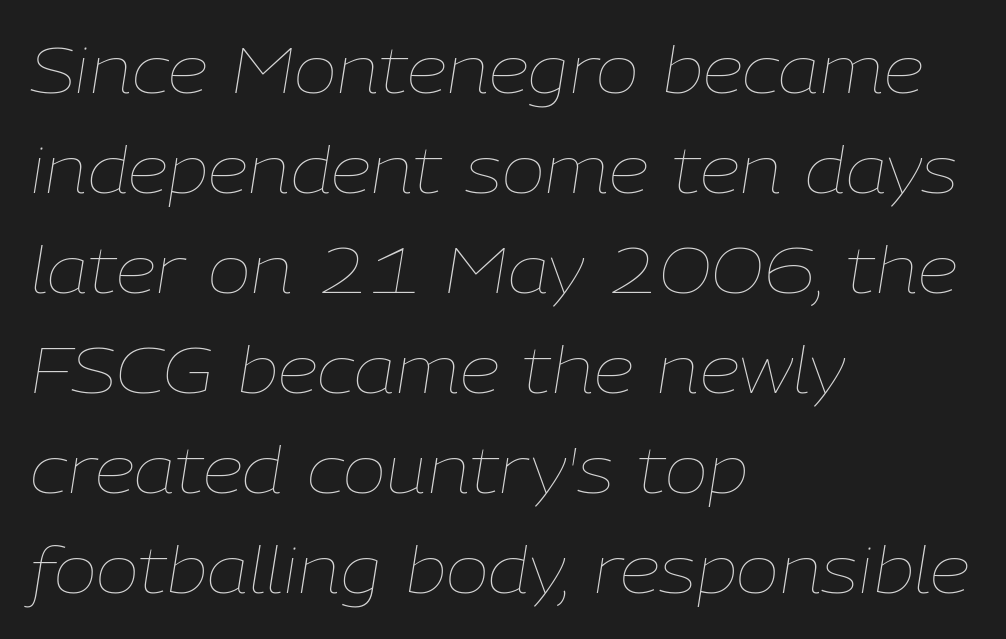
In terms of posture, this sample is oblique. Vertically, the passage feels balanced, rows spaced as you'd expect. Honestly, there is no underline to notice here at all. Character widths vary here, with narrow letters taking less room than wide ones.
